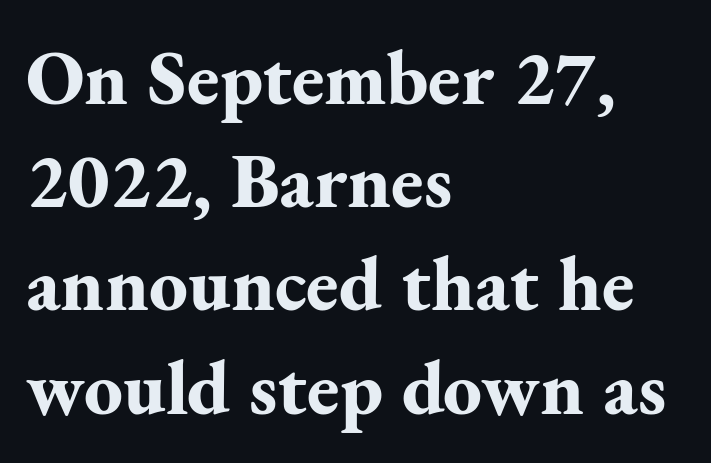
No word sits above an underline. The rendering keeps characters at their native spacing. Yep, those are serifs on the letters. Notice how descenders clear the ascenders below comfortably — that's standard leading.
